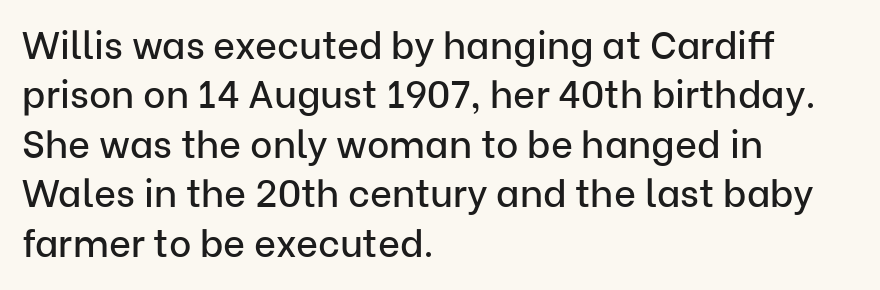
Q: Is the text italic (slanted)? A: No, it is upright.
Q: Is the typeface a serif or a sans-serif typeface? A: Sans-serif.
Q: Is the text underlined? A: No.
Q: How is the paragraph aligned? A: Left-aligned.
Q: Is the spacing between letters normal or unusually wide? A: Normal.
Q: Is the spacing between lines tight, normal or loose? A: Normal.
Q: Width (condensed, normal, or wide)? A: Normal.
Q: Stroke contrast? A: Low.
Q: x-height? A: Medium.
Q: Monospaced? A: No.
